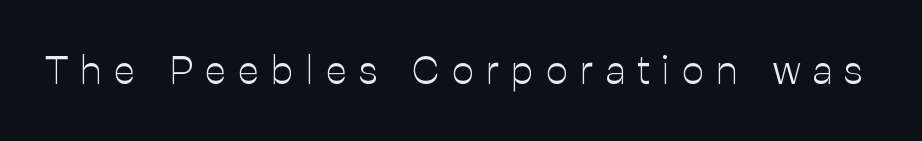
{"serif": "no", "italic": "no", "bold": "no", "weight": "light", "width": "normal", "stroke_contrast": "low", "x_height": "medium", "monospaced": "no", "underline": "no", "letter_spacing": "wide", "letter_spacing_em": 0.32, "glyph_px": 39}
